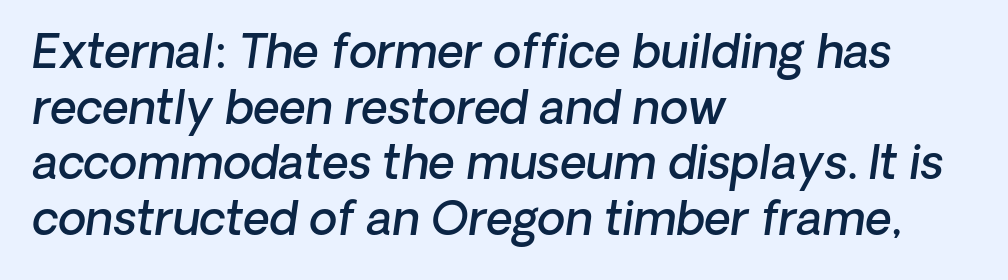
{"italic": "yes", "lean": "right", "slant_degrees": 8, "bold": "semi", "weight": "semibold", "width": "normal", "stroke_contrast": "low", "x_height": "medium", "monospaced": "no", "underline": "no", "align": "left", "line_spacing_ratio": 1.21, "letter_spacing": "normal", "letter_spacing_em": 0.0, "glyph_px": 46}
